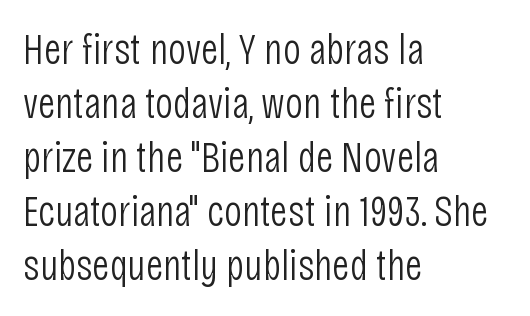
The image shows 44 px light, condensed sans-serif type, upright; set left-aligned, line spacing 1.23x, normal letter spacing, not underlined; low stroke contrast and a large x-height.
